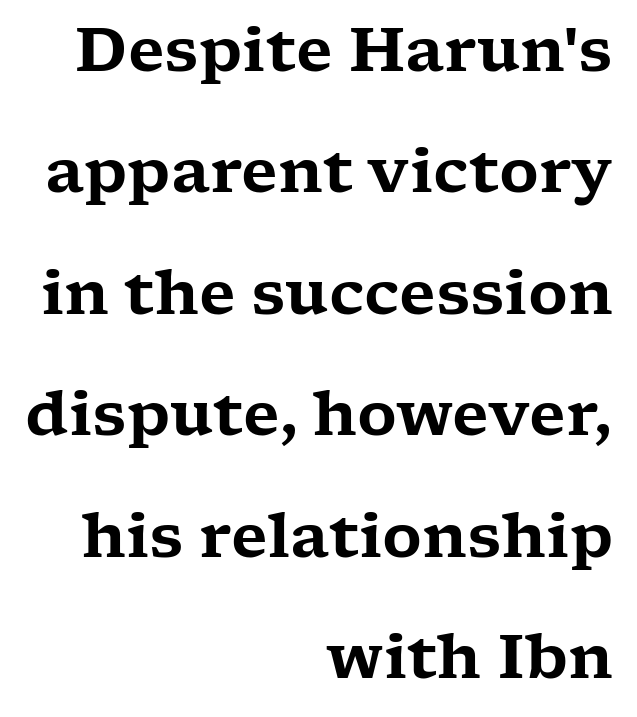
Honestly, the letter spacing is just normal — you wouldn't notice it. Style check: upright. Just letters on the line, the space beneath them empty. Proportional: the letters do not fall into vertical columns. The rag falls on the left side of this text block.
